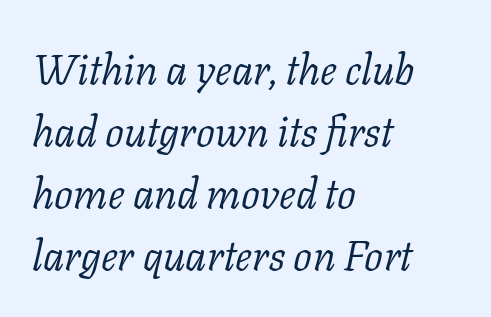
{"serif": "yes", "italic": "yes", "lean": "right", "slant_degrees": 11, "bold": "no", "weight": "light", "width": "normal", "stroke_contrast": "low", "x_height": "medium", "monospaced": "no", "underline": "no", "align": "left", "line_spacing": "normal", "line_spacing_ratio": 1.48, "letter_spacing": "normal", "letter_spacing_em": 0.0, "glyph_px": 42}
